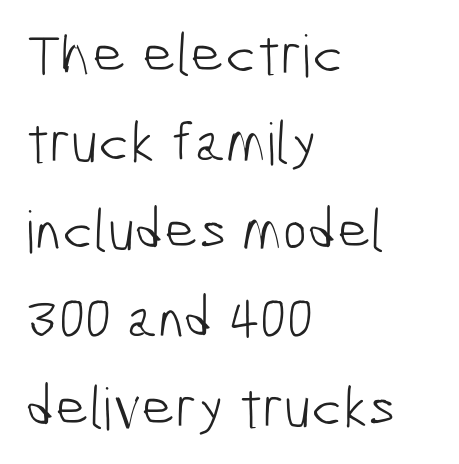
{"serif": "no", "bold": "no", "weight": "light", "width": "condensed", "stroke_contrast": "low", "x_height": "medium", "monospaced": "no", "underline": "no", "align": "left", "line_spacing": "normal", "line_spacing_ratio": 1.52, "letter_spacing": "normal", "letter_spacing_em": 0.0, "glyph_px": 58}
